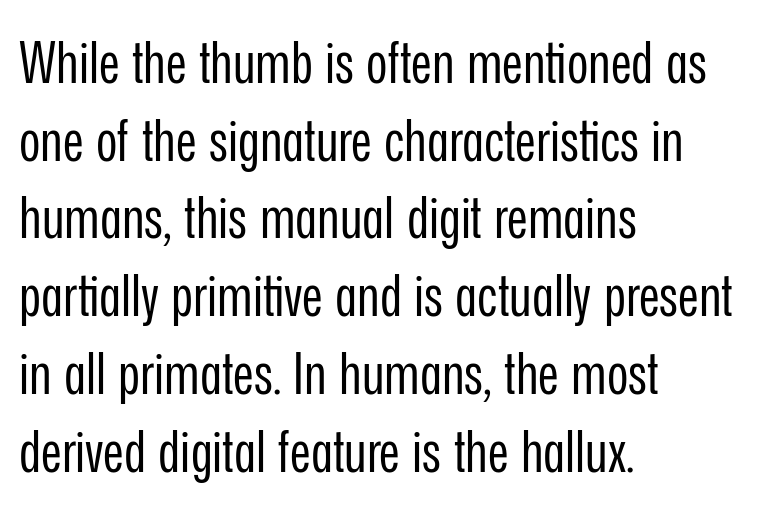
The image shows 58 px regular-weight, condensed sans-serif type, upright; set left-aligned, normal line spacing (1.34x), normal letter spacing, not underlined; low stroke contrast and a medium x-height.
